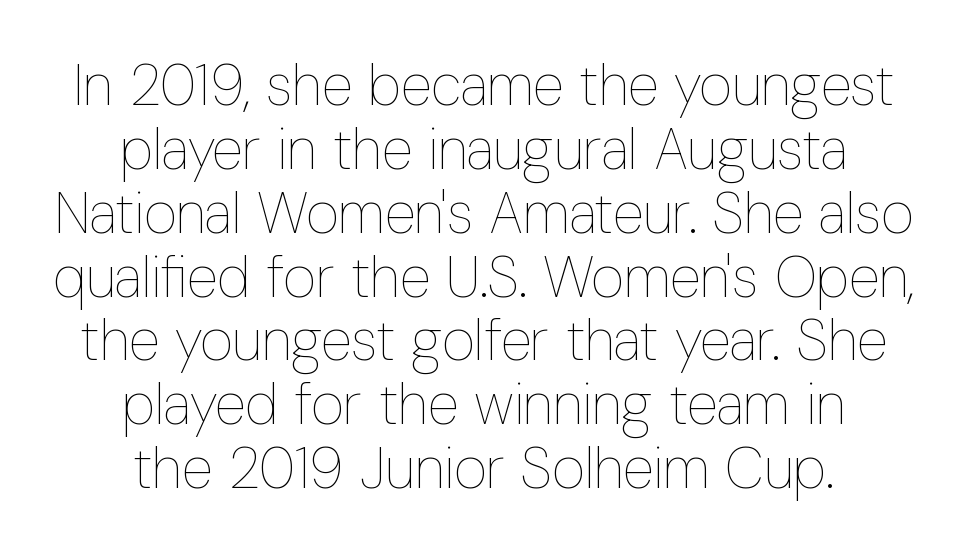
The image shows 57 px thin, condensed type, upright; set centered, tight line spacing (1.12x), normal letter spacing, not underlined; low stroke contrast and a medium x-height.
